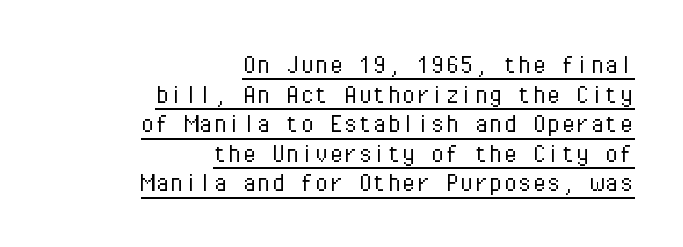
The image shows 29 px light sans-serif type, upright, monospaced; set right-aligned, tight line spacing (1.02x), normal letter spacing, underlined; low stroke contrast and a medium x-height.
